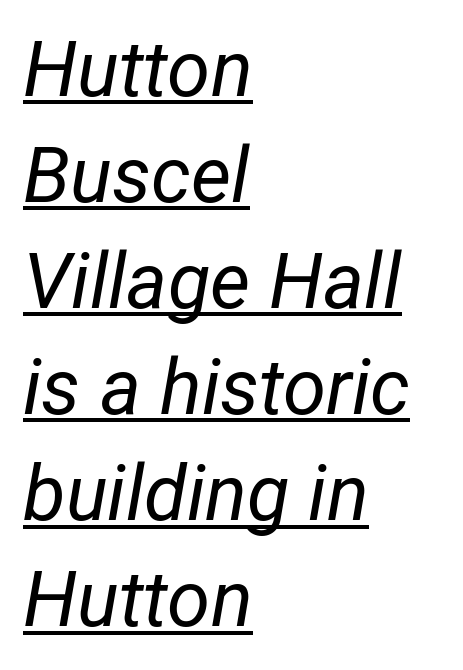
Line beginnings align vertically; line endings do not. Does the leading feel generous? No, just average. You could not count columns in this text — the font is proportionally spaced. Nobody touched the tracking dial on this one. The typography opts for an oblique posture over an upright one. The strokes carry an ordinary text weight at most.
